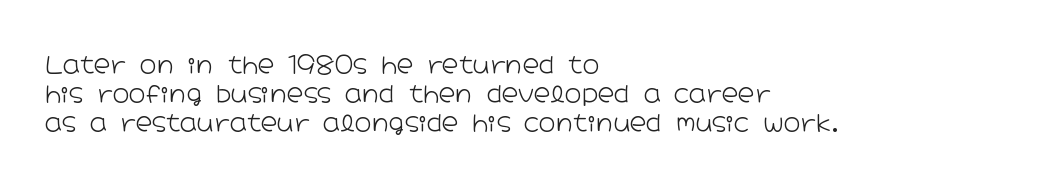
A typesetter would call this zero additional tracking. If you drew a line through each stem, it would be perfectly vertical. This block has exactly the height ordinary leading produces. Teacher's note: observe the even left margin — that is flush-left alignment. The area under the type is left untouched. This is not heavy type; no bold has been used.
